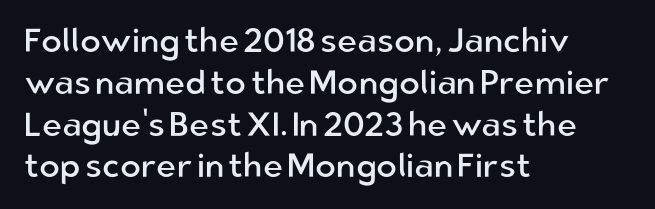
{"serif": "no", "italic": "no", "bold": "no", "weight": "regular", "width": "normal", "stroke_contrast": "low", "x_height": "medium", "monospaced": "no", "underline": "no", "align": "left", "line_spacing_ratio": 1.23, "letter_spacing": "normal", "letter_spacing_em": 0.0, "glyph_px": 34}
